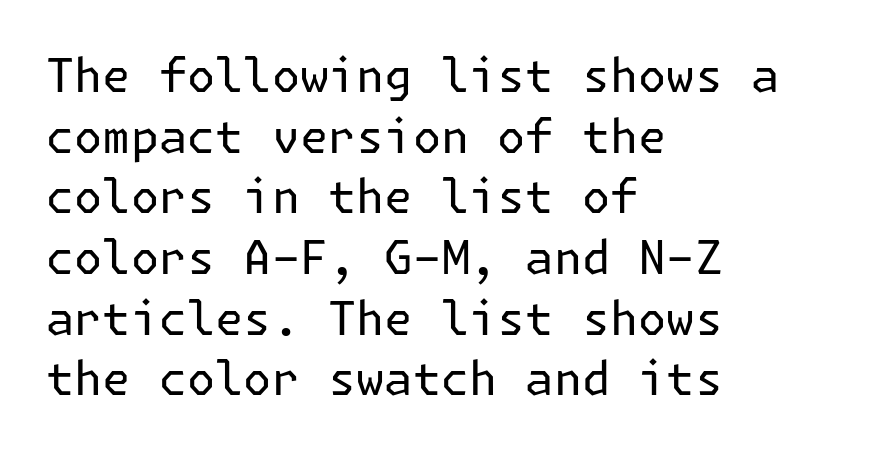
The image shows 47 px regular-weight sans-serif type, upright; set left-aligned, normal line spacing (1.29x), normal letter spacing, not underlined; low stroke contrast and a medium x-height.
